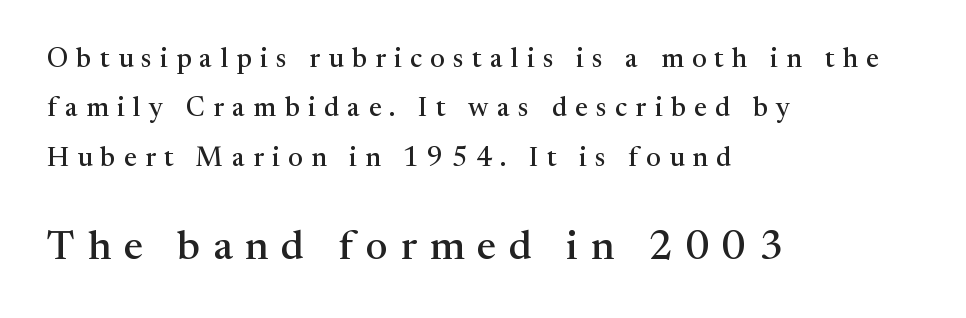
The image shows 41 px serif type, upright; set left-aligned, line spacing 1.83x, unusually wide letter spacing (+0.31 em), not underlined; the second (bottom) block is 1.52x larger; medium stroke contrast and a medium x-height.
